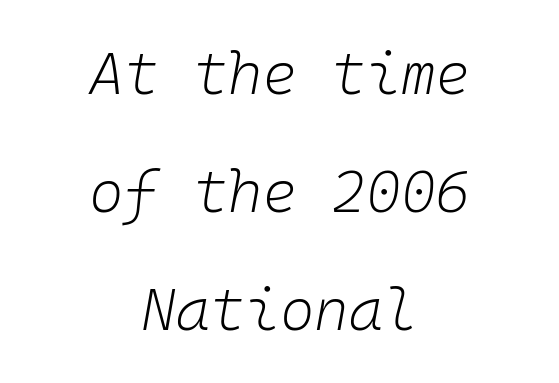
The image shows 59 px light type, italic (leaning right); set centered, loose line spacing (2.0x), normal letter spacing, not underlined; low stroke contrast and a medium x-height.
